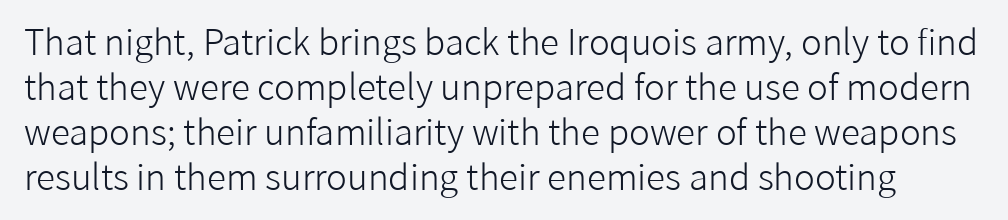
The rendering uses a moderate line-height, typical for paragraphs. Weight class: somewhere from thin through regular. Is this a fixed-width face? No — the glyphs have proportional, varying widths. Tall strokes in this sample are plumb rather than angled. Nobody drew a line under any word here. Words appear dense and cohesive because spacing is normal.
